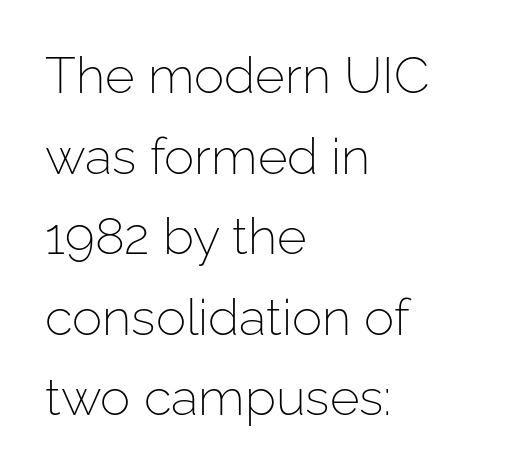
Q: Is the text bold? A: No.
Q: Is the text italic (slanted)? A: No, it is upright.
Q: Is the typeface a serif or a sans-serif typeface? A: Sans-serif.
Q: Is the text underlined? A: No.
Q: How is the paragraph aligned? A: Left-aligned.
Q: Is the spacing between letters normal or unusually wide? A: Normal.
Q: Is the spacing between lines tight, normal or loose? A: Normal.
Q: Width (condensed, normal, or wide)? A: Normal.
Q: Stroke contrast? A: Low.
Q: x-height? A: Medium.
Q: Monospaced? A: No.
